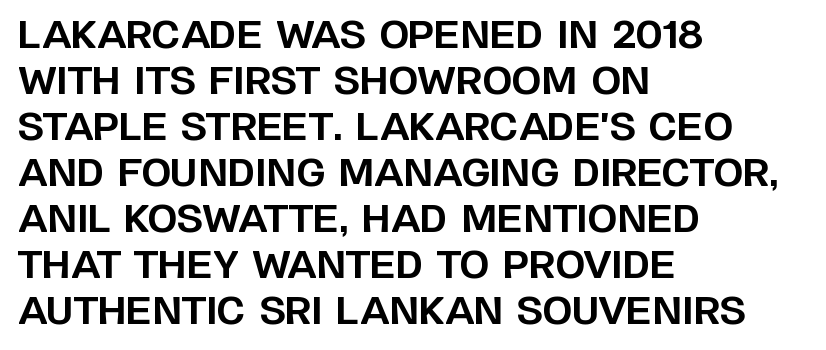
{"serif": "no", "italic": "no", "bold": "yes", "weight": "bold", "width": "normal", "stroke_contrast": "low", "x_height": "large", "monospaced": "no", "underline": "no", "align": "left", "line_spacing_ratio": 1.21, "letter_spacing": "normal", "letter_spacing_em": 0.0, "glyph_px": 38}
